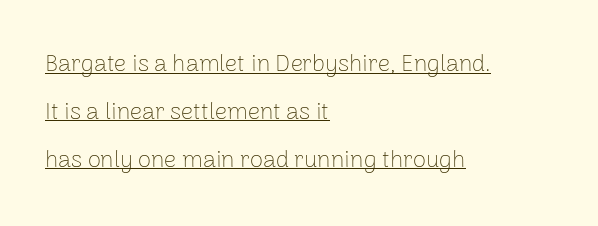
The image shows 24 px text type, upright; set left-aligned, loose line spacing (1.99x), normal letter spacing, underlined.
